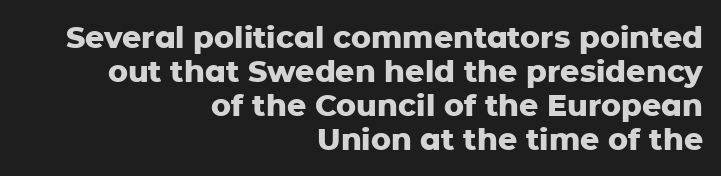
Each letter keeps its own natural width here, so spacing adapts to shape. Cramped leading. Unmarked baselines from the first word to the last. The tracking reads as untouched default to a designer's eye. A dark, heavy texture on the line: the type is bold. Typeset ragged left — the right edge is the straight one.
